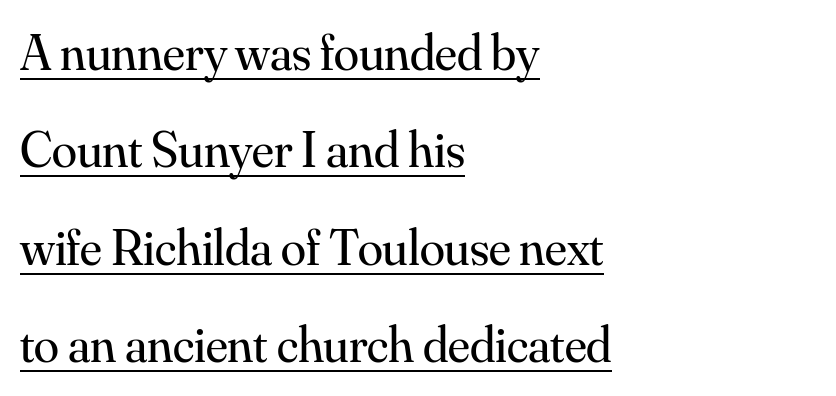
The image shows 51 px regular-weight serif type, upright; set left-aligned, loose line spacing (1.91x), normal letter spacing, underlined; medium stroke contrast and a small x-height.
